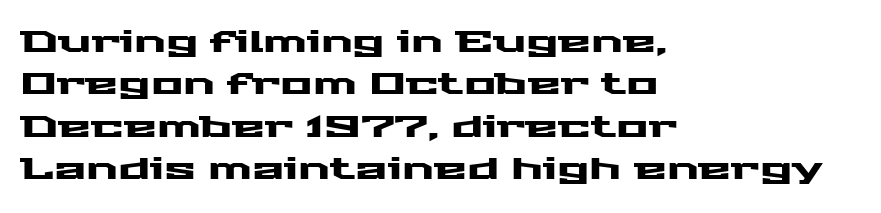
The face used here is rendered with its standard letterfit. The vertical gap from one line to the next is medium. Underlining? Definitely not there. Grotesque or geometric, the face here clearly has no serifs.
